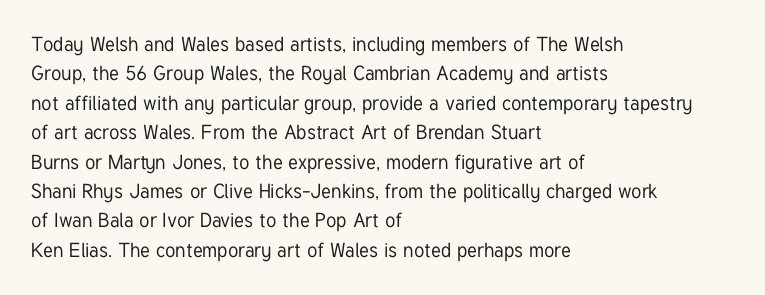
Q: Is the text italic (slanted)? A: No, it is upright.
Q: Is the text underlined? A: No.
Q: How is the paragraph aligned? A: Left-aligned.
Q: Is the spacing between letters normal or unusually wide? A: Normal.
Q: Is the spacing between lines tight, normal or loose? A: Normal.
